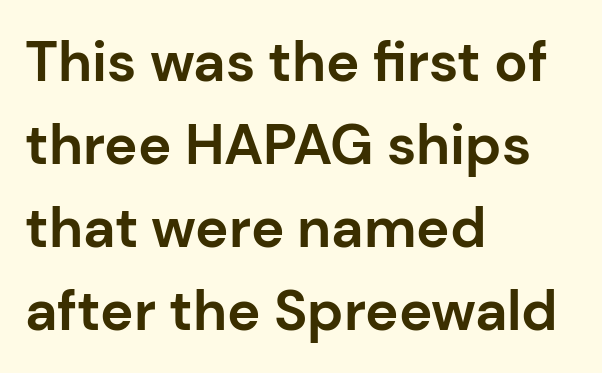
{"serif": "no", "italic": "no", "bold": "yes", "weight": "bold", "width": "normal", "stroke_contrast": "low", "x_height": "medium", "monospaced": "no", "underline": "no", "align": "left", "line_spacing": "normal", "line_spacing_ratio": 1.48, "letter_spacing": "normal", "letter_spacing_em": 0.0, "glyph_px": 56}
